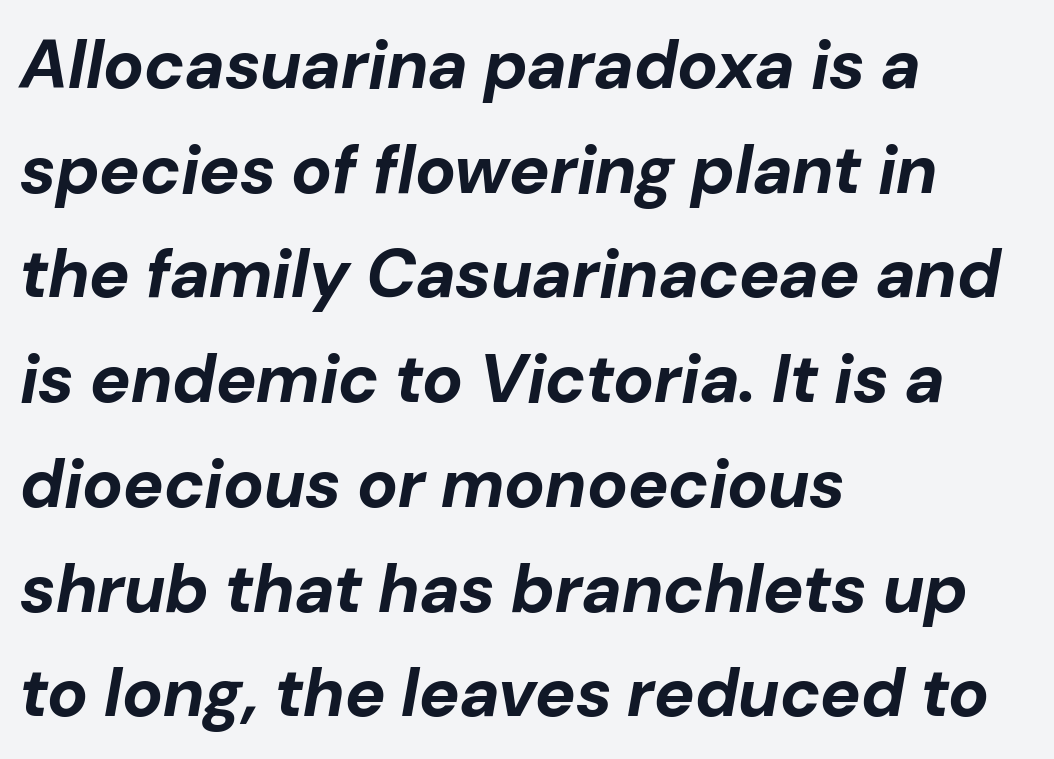
The foot of each line stays bare and open. Does the weight exceed regular? Yes, all the way to bold. Tall strokes in this sample are angled rather than plumb. The ragged edge is on the right, which tells us the setting is flush left. Glyph-to-glyph distance matches everyday printed text.
